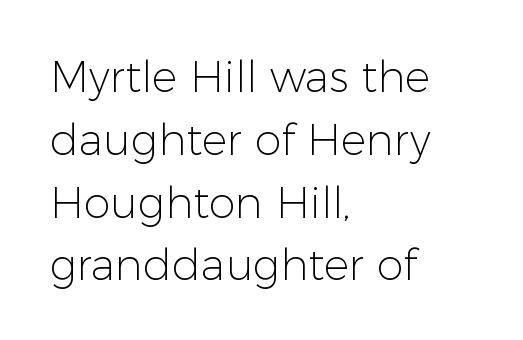
Bold? No — there's no thickening of the strokes. No italicization has been applied; the sample stays upright. Beneath every word, the page is bare. The designer went with a sans here, leaving each stem footless. Tracking here is standard; glyphs follow each other at the usual distance. The paragraph has a hard left edge and a soft right edge.
